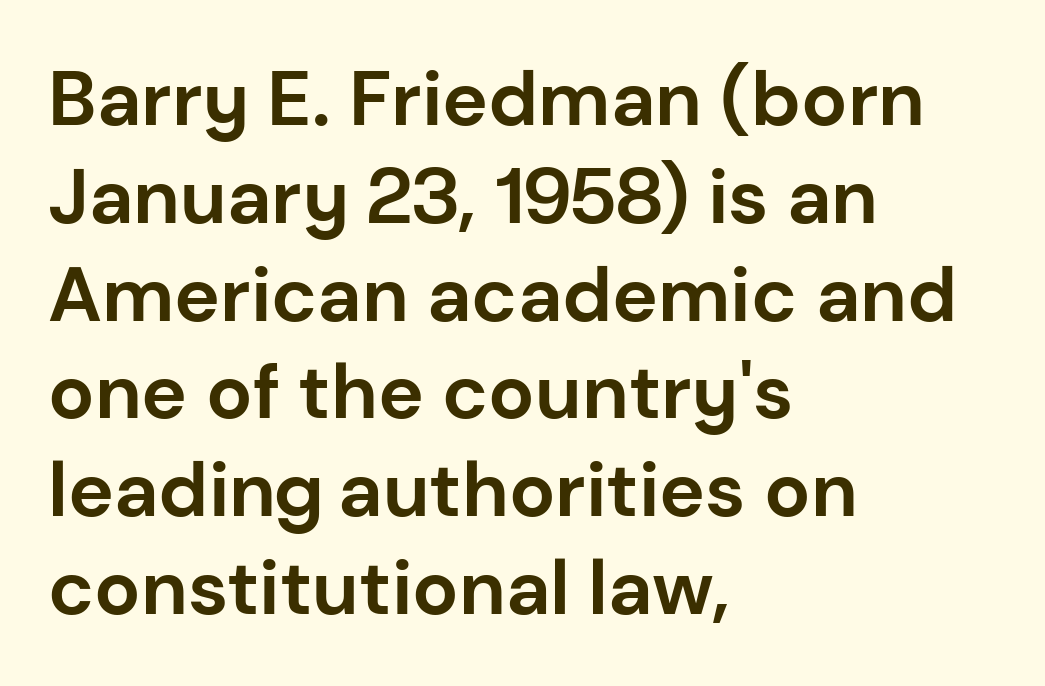
Letters rest on an invisible, unmarked baseline. Normally led — the rows are evenly, conventionally spaced. Nobody touched the tracking dial on this one. Italic: no, the glyphs are upright roman.
